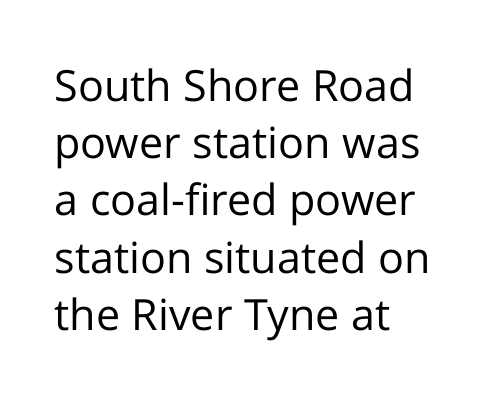
Q: Is the text bold? A: No.
Q: Is the text italic (slanted)? A: No, it is upright.
Q: Is the typeface a serif or a sans-serif typeface? A: Sans-serif.
Q: Is the text underlined? A: No.
Q: How is the paragraph aligned? A: Left-aligned.
Q: Is the spacing between letters normal or unusually wide? A: Normal.
Q: Is the spacing between lines tight, normal or loose? A: Normal.
Q: Width (condensed, normal, or wide)? A: Normal.
Q: Stroke contrast? A: Low.
Q: x-height? A: Medium.
Q: Monospaced? A: No.
